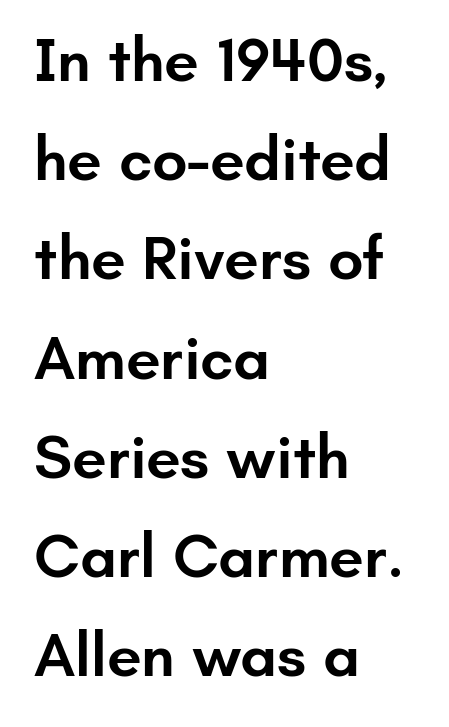
The image shows 62 px semibold sans-serif type, upright; set left-aligned, normal line spacing (1.6x), normal letter spacing, not underlined; low stroke contrast and a small x-height.
